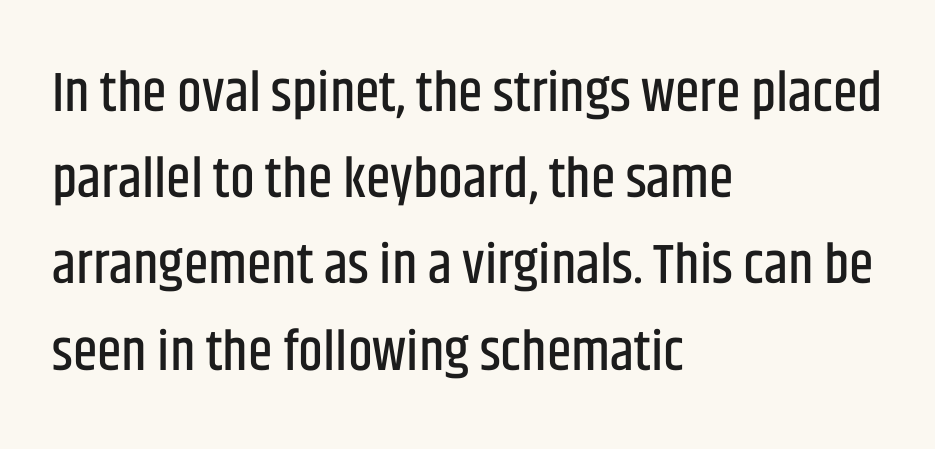
{"serif": "no", "italic": "no", "width": "condensed", "stroke_contrast": "low", "x_height": "large", "monospaced": "no", "underline": "no", "align": "left", "line_spacing": "normal", "line_spacing_ratio": 1.54, "letter_spacing": "normal", "letter_spacing_em": 0.0, "glyph_px": 56}
